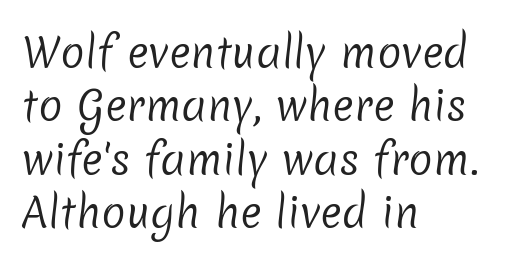
The rendering uses natural spacing where letterforms have individual widths. Successive baselines arrive at the customary interval. This rendering employs a face without finishing strokes, i.e., a sans-serif. These lines stack with their left ends in a neat column. The weight tops out at a normal text grade.
